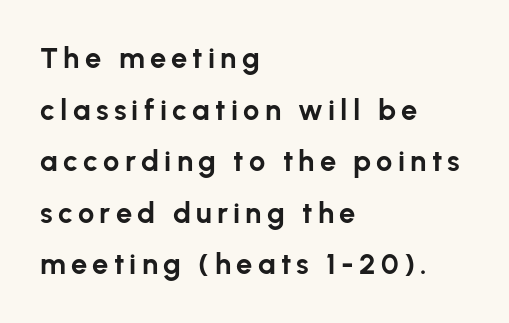
{"serif": "no", "italic": "no", "bold": "yes", "weight": "bold", "width": "normal", "stroke_contrast": "low", "x_height": "medium", "monospaced": "no", "underline": "no", "align": "left", "line_spacing_ratio": 1.78, "glyph_px": 29}
